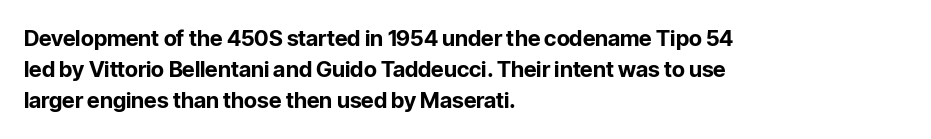
Ordinary non-slanted type is in use. The space between consecutive lines is moderate. The strokes are fattened all the way to bold. No extra tracking has been applied to these lines. Quick note: underline off. The typesetter chose a ragged-right arrangement here.
